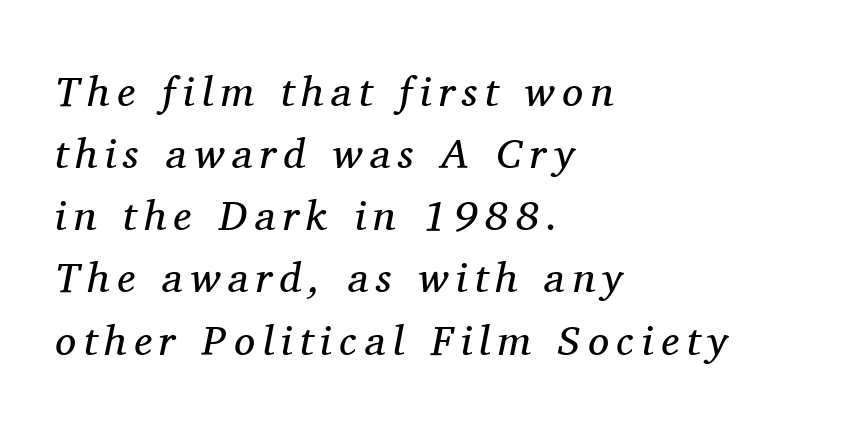
Q: Is the text bold? A: No.
Q: Is the text italic (slanted)? A: Yes, it leans right by about 11 degrees.
Q: Is the typeface a serif or a sans-serif typeface? A: Serif.
Q: Is the text underlined? A: No.
Q: How is the paragraph aligned? A: Left-aligned.
Q: Is the spacing between lines tight, normal or loose? A: Normal.
Q: Width (condensed, normal, or wide)? A: Normal.
Q: Stroke contrast? A: Medium.
Q: x-height? A: Medium.
Q: Monospaced? A: No.
